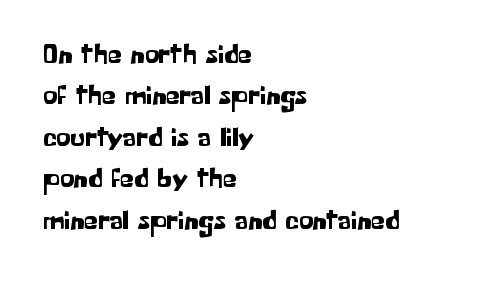
The image shows 28 px sans-serif type, upright; set left-aligned, normal line spacing (1.48x), normal letter spacing, not underlined; low stroke contrast and a medium x-height.
